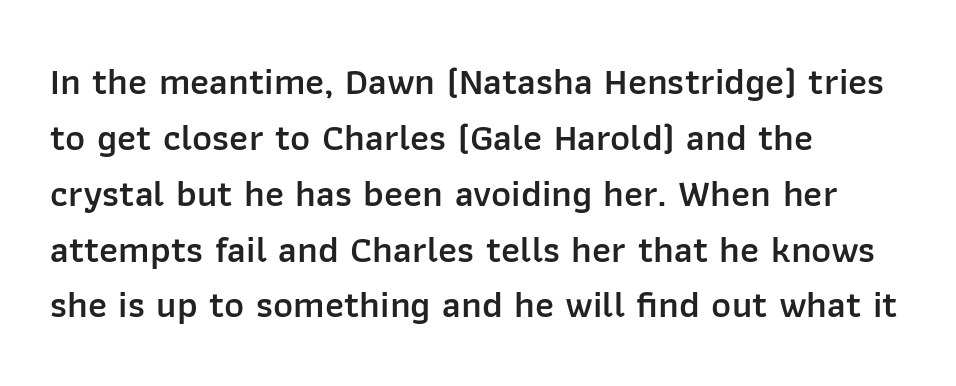
The image shows 38 px semibold sans-serif type, upright; set left-aligned, normal line spacing (1.47x), normal letter spacing, not underlined; low stroke contrast and a medium x-height.
